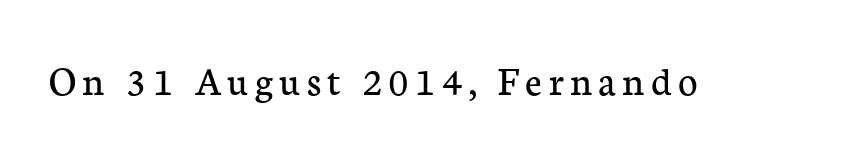
Weight: not bold — regular or lighter. Proportional: the letters do not fall into vertical columns. Only glyphs here, with clear space below each row. Font category for this specimen: serif. If you drew a line through each stem, it would be perfectly vertical.
